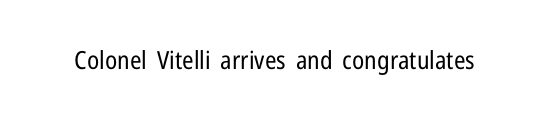
{"italic": "no", "bold": "no", "underline": "no", "letter_spacing": "normal", "letter_spacing_em": 0.0, "glyph_px": 25}
